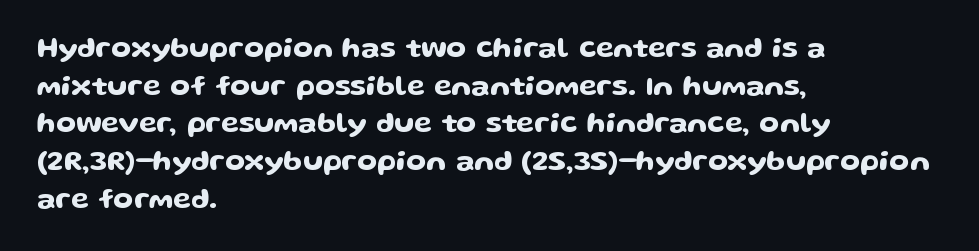
The passage shown is not underscored anywhere. In terms of letterform style, serifs are entirely absent. It's the straight-up-and-down kind of type. Honestly, the letter spacing is just normal — you wouldn't notice it. Is there much room between lines? A standard amount, neither cramped nor airy.
